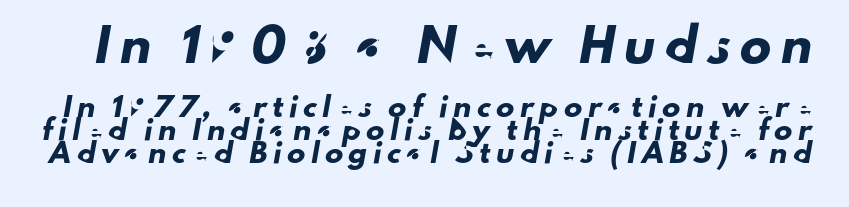
The image shows 31 px sans-serif type; set normal line spacing (1.27x), unusually wide letter spacing (+0.33 em), not underlined; the first (top) block is 1.72x larger; low stroke contrast and a small x-height.
